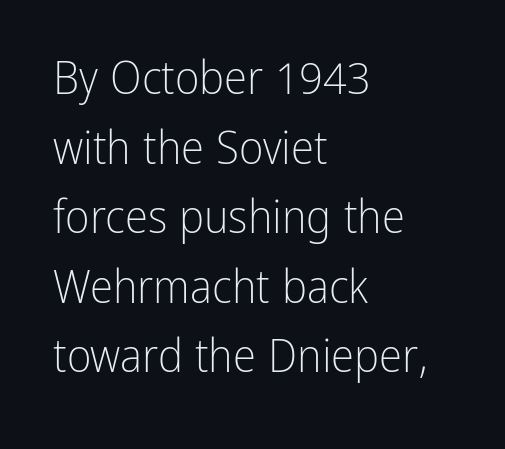
Is there any slant? The stems are plumb. Letters rest on an invisible, unmarked baseline. Tracking value appears to be zero — textbook default spacing. Which margin do the lines hug? The left one — the right edge is uneven.
